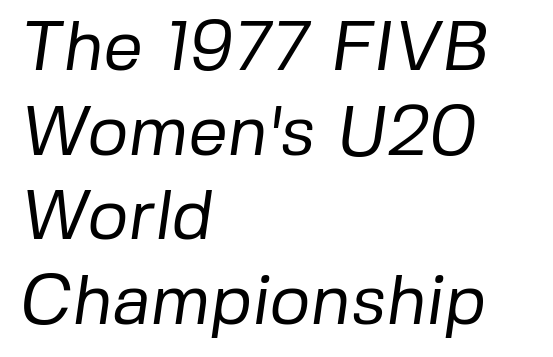
The image shows 70 px regular-weight sans-serif type; set left-aligned, line spacing 1.21x, normal letter spacing, not underlined; low stroke contrast and a medium x-height.
